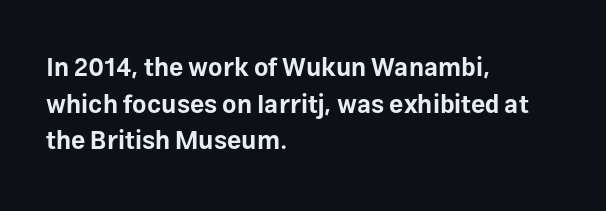
The image shows 25 px bold type, upright; set left-aligned, normal line spacing (1.47x), normal letter spacing, not underlined.
